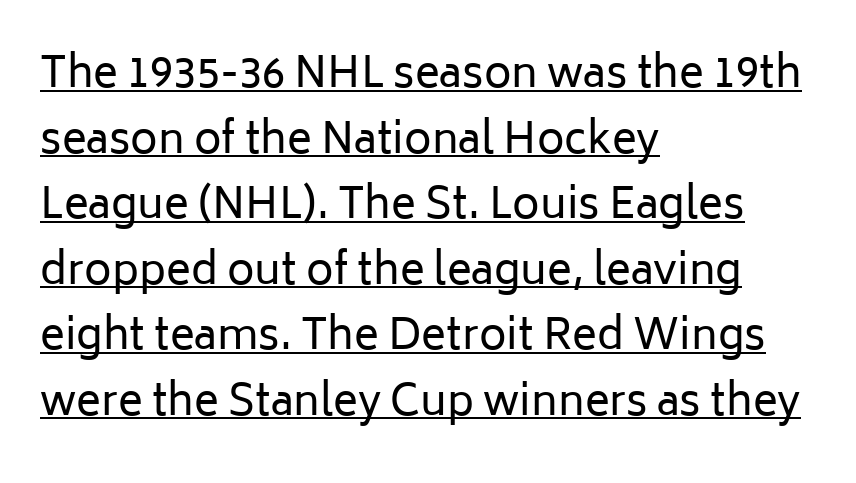
The image shows 42 px regular-weight sans-serif type, upright; set left-aligned, normal line spacing (1.56x), normal letter spacing, underlined; low stroke contrast and a medium x-height.
